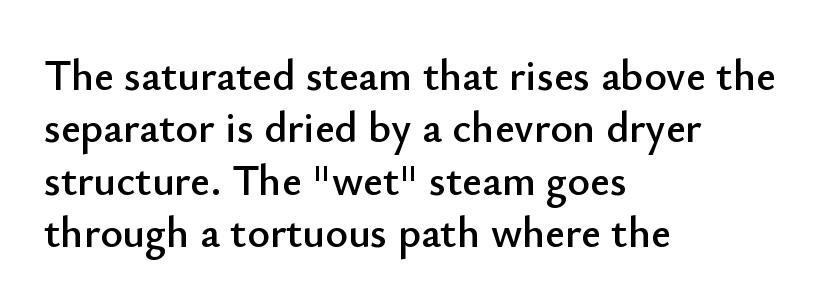
Looks like regular typesetting: each glyph gets only the width it needs. The space beneath each line is pristine and unruled. The gaps between neighbouring characters are ordinary and unremarkable. The typography opts for an upright posture over an oblique one. Serifs: no, the terminals of the letterforms are clean. The rag falls on the right side of this text block.
